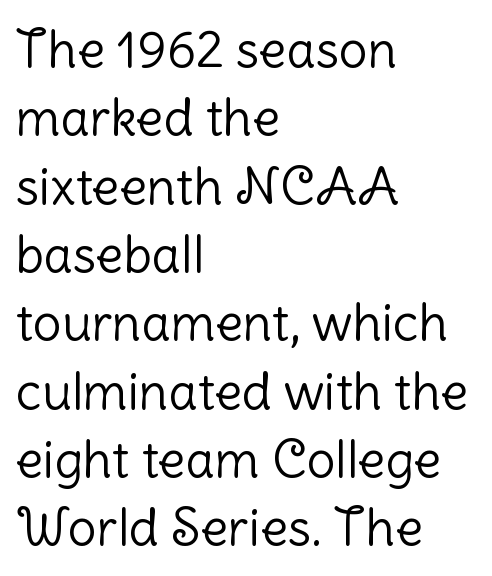
The image shows 51 px light sans-serif type, upright; set left-aligned, normal line spacing (1.34x), normal letter spacing, not underlined; low stroke contrast and a medium x-height.
